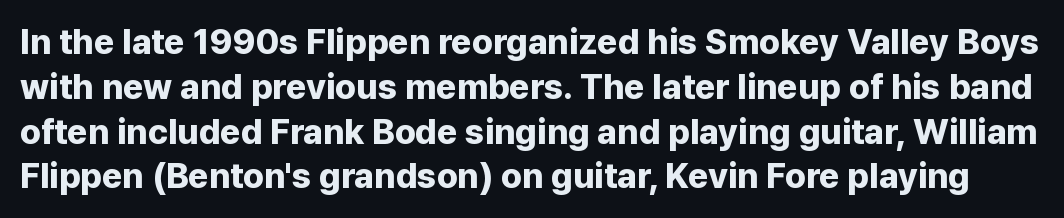
{"serif": "no", "italic": "no", "bold": "yes", "weight": "bold", "width": "normal", "stroke_contrast": "low", "x_height": "medium", "monospaced": "no", "underline": "no", "line_spacing": "normal", "line_spacing_ratio": 1.28, "letter_spacing": "normal", "letter_spacing_em": 0.0, "glyph_px": 35}
